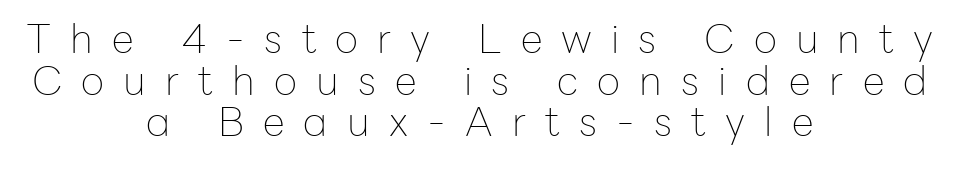
The image shows 40 px thin sans-serif type, upright; set centered, tight line spacing (1.04x), unusually wide letter spacing (+0.48 em), not underlined; low stroke contrast and a medium x-height.
